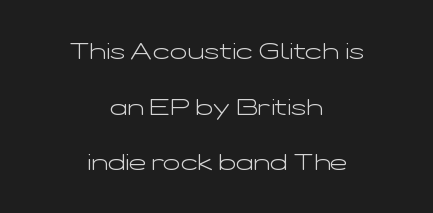
The image shows 23 px text type, upright; set centered, loose line spacing (2.42x), normal letter spacing, not underlined.
